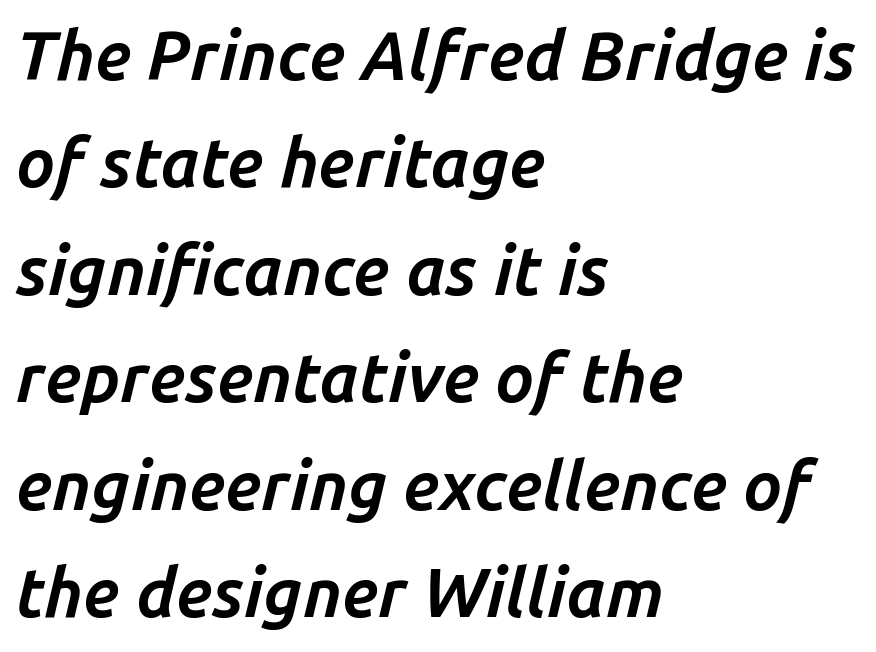
{"italic": "yes", "lean": "right", "slant_degrees": 14, "bold": "yes", "weight": "bold", "width": "normal", "stroke_contrast": "low", "x_height": "medium", "monospaced": "no", "underline": "no", "align": "left", "line_spacing": "normal", "line_spacing_ratio": 1.58, "letter_spacing": "normal", "letter_spacing_em": 0.0, "glyph_px": 68}
